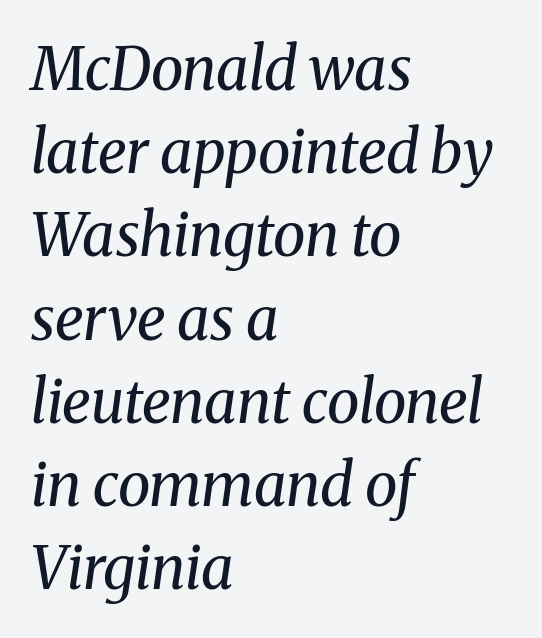
Default kerning and tracking; the words read as compact shapes. The ragged edge is on the right, which tells us the setting is flush left. The space between consecutive lines is moderate. The typesetting does not lean heavy: it is not bold.
